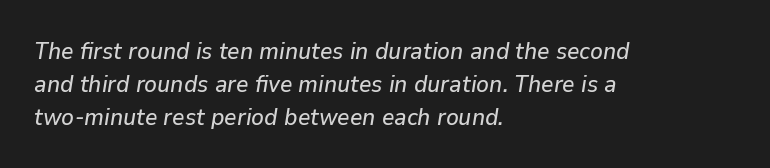
Q: Is the text italic (slanted)? A: Yes, it leans right by about 9 degrees.
Q: Is the text underlined? A: No.
Q: How is the paragraph aligned? A: Left-aligned.
Q: Is the spacing between letters normal or unusually wide? A: Normal.
Q: Is the spacing between lines tight, normal or loose? A: Normal.
